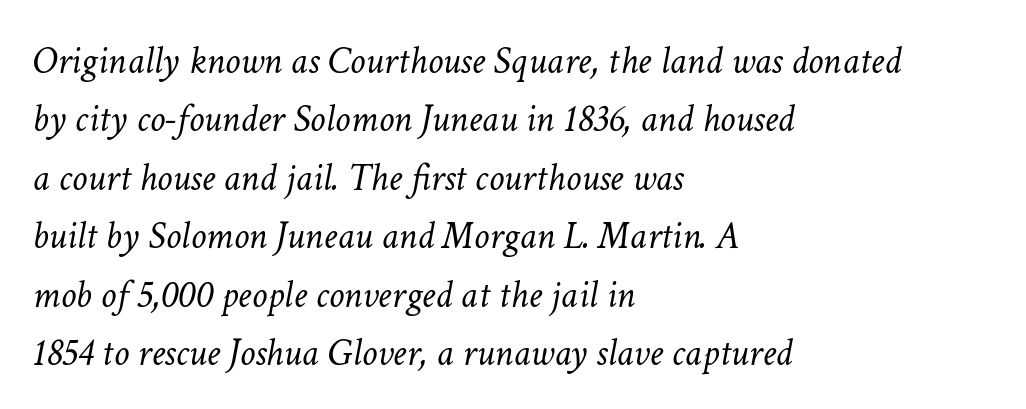
The image shows 39 px light type, italic (leaning right); set left-aligned, normal line spacing (1.5x), normal letter spacing, not underlined; low stroke contrast and a medium x-height.
